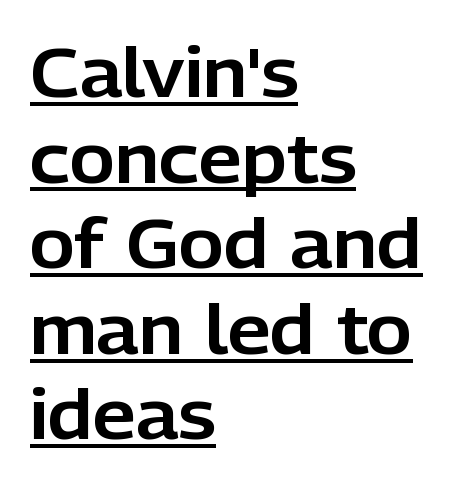
These lines stack with their left ends in a neat column. In designer terms, the underline attribute is active on this setting. The face used here is proportionally spaced, like ordinary book or web type. The tracking reads as untouched default to a designer's eye. Unlike a traditional serif, this face leaves its strokes unadorned.
